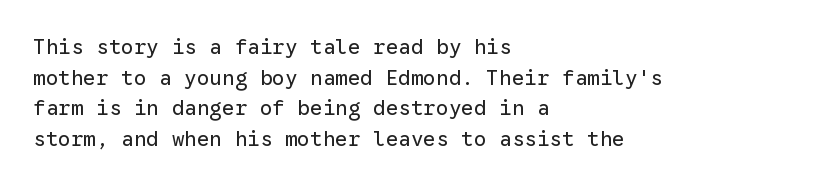
{"italic": "no", "bold": "no", "underline": "no", "align": "left", "line_spacing": "normal", "line_spacing_ratio": 1.46, "letter_spacing": "normal", "letter_spacing_em": 0.0, "glyph_px": 21}
